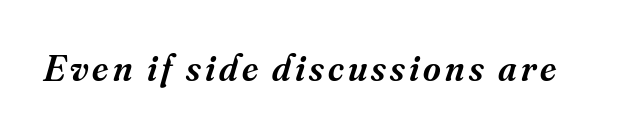
Q: Is the text bold? A: Semi-bold.
Q: Is the text italic (slanted)? A: Yes, it leans right by about 16 degrees.
Q: Is the typeface a serif or a sans-serif typeface? A: Serif.
Q: Is the text underlined? A: No.
Q: Width (condensed, normal, or wide)? A: Normal.
Q: Stroke contrast? A: Medium.
Q: x-height? A: Small.
Q: Monospaced? A: No.
